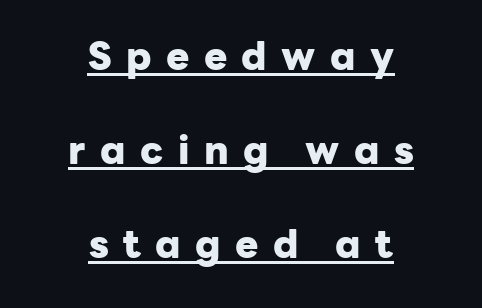
The image shows 39 px heavy sans-serif type, upright; set centered, loose line spacing (2.41x), unusually wide letter spacing (+0.37 em), underlined; low stroke contrast and a medium x-height.
